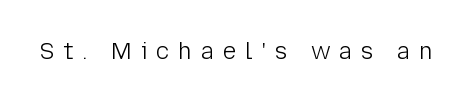
Q: Is the text bold? A: No.
Q: Is the text italic (slanted)? A: No, it is upright.
Q: Is the text underlined? A: No.
Q: Is the spacing between letters normal or unusually wide? A: Unusually wide.
